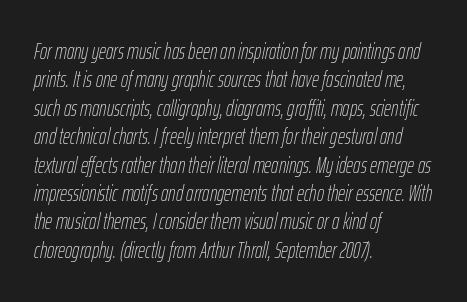
Quick note: italic. This block has exactly the height ordinary leading produces. Casual observation: everything's shoved over to the left. Observe the ordinary spacing: letters are neighbours, not strangers. Bare-footed words on every line. Stem width sits at or under what a default text font uses.
